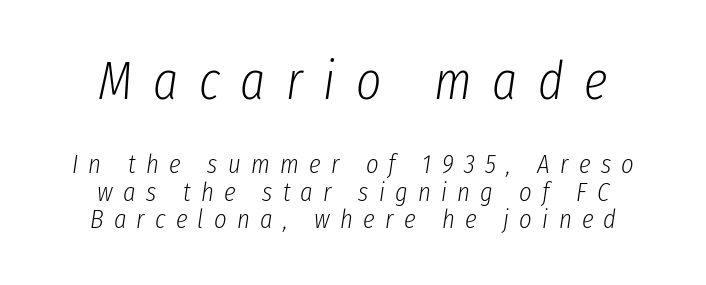
The image shows 54 px light, condensed type, italic (leaning right); set centered, tight line spacing (1.03x), unusually wide letter spacing (+0.38 em), not underlined; the first (top) block is 2.0x larger; low stroke contrast and a medium x-height.
